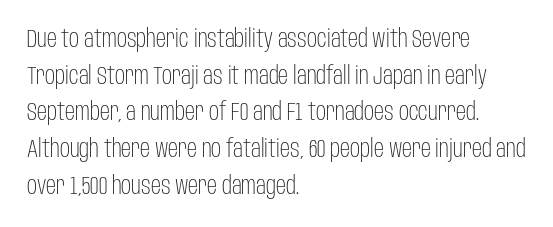
{"italic": "no", "bold": "no", "underline": "no", "align": "left", "line_spacing": "normal", "line_spacing_ratio": 1.47, "letter_spacing": "normal", "letter_spacing_em": 0.0, "glyph_px": 25}
